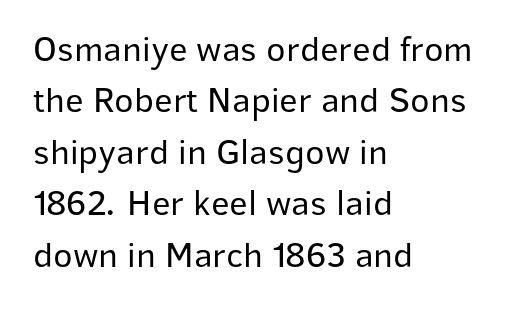
Q: Is the text bold? A: No.
Q: Is the text italic (slanted)? A: No, it is upright.
Q: Is the typeface a serif or a sans-serif typeface? A: Sans-serif.
Q: Is the text underlined? A: No.
Q: How is the paragraph aligned? A: Left-aligned.
Q: Is the spacing between letters normal or unusually wide? A: Normal.
Q: Is the spacing between lines tight, normal or loose? A: Normal.
Q: Width (condensed, normal, or wide)? A: Normal.
Q: Stroke contrast? A: Low.
Q: x-height? A: Medium.
Q: Monospaced? A: No.
